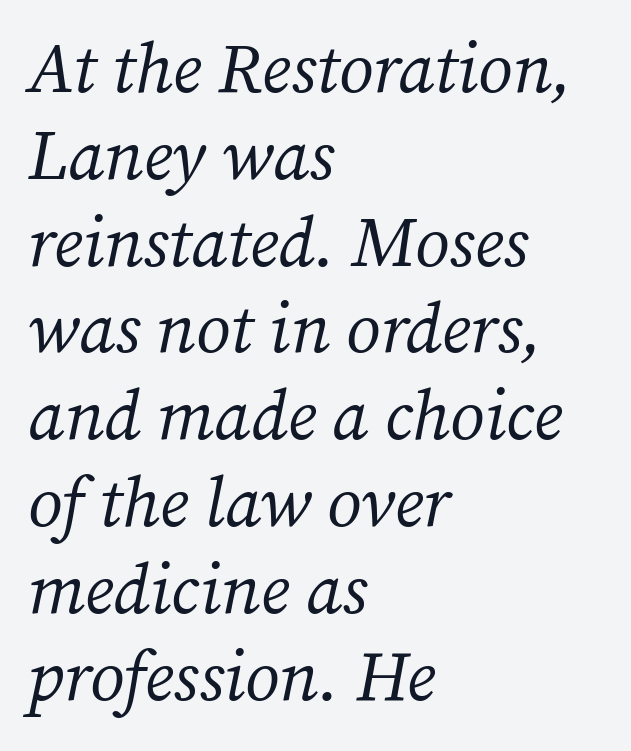
Q: Is the text bold? A: No.
Q: Is the text italic (slanted)? A: Yes, it leans right by about 12 degrees.
Q: Is the typeface a serif or a sans-serif typeface? A: Serif.
Q: Is the text underlined? A: No.
Q: How is the paragraph aligned? A: Left-aligned.
Q: Is the spacing between letters normal or unusually wide? A: Normal.
Q: Width (condensed, normal, or wide)? A: Normal.
Q: Stroke contrast? A: Medium.
Q: x-height? A: Medium.
Q: Monospaced? A: No.
